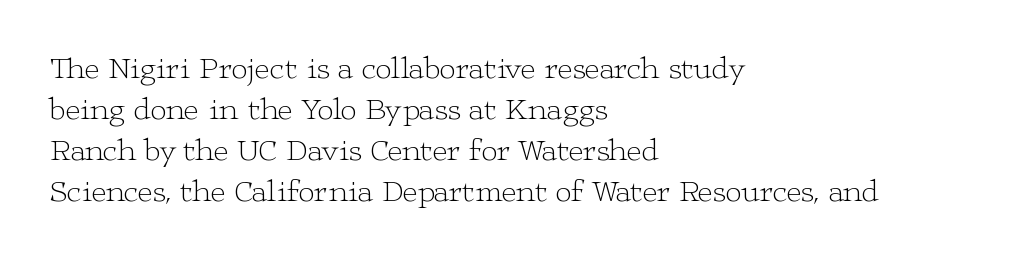
The image shows 32 px light, wide serif type, upright; set left-aligned, normal line spacing (1.28x), normal letter spacing, not underlined; low stroke contrast and a medium x-height.
